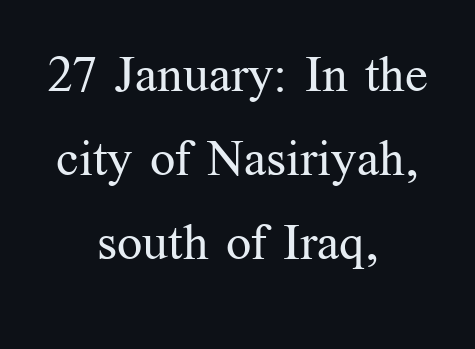
The gap between lines stays unmarked. Summary of weight: not heavy and not bold. The text block is weighted toward neither margin, spreading evenly from the middle. The letters sit at their default tracking, neither squeezed nor spread.
